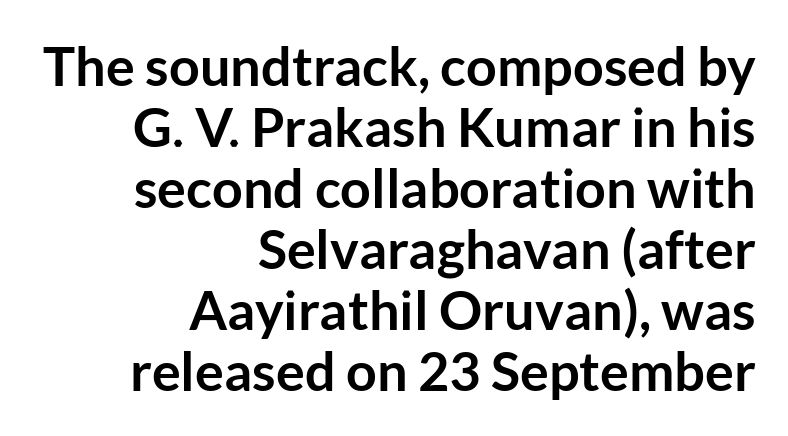
{"serif": "no", "italic": "no", "bold": "yes", "weight": "semibold", "width": "normal", "stroke_contrast": "low", "x_height": "medium", "monospaced": "no", "underline": "no", "align": "right", "line_spacing": "tight", "line_spacing_ratio": 1.13, "letter_spacing": "normal", "letter_spacing_em": 0.0, "glyph_px": 54}
